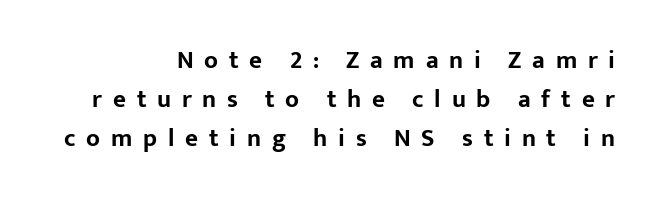
Q: Is the text bold? A: Yes.
Q: Is the text italic (slanted)? A: No, it is upright.
Q: Is the text underlined? A: No.
Q: How is the paragraph aligned? A: Right-aligned.
Q: Is the spacing between letters normal or unusually wide? A: Unusually wide.
Q: Is the spacing between lines tight, normal or loose? A: Normal.
